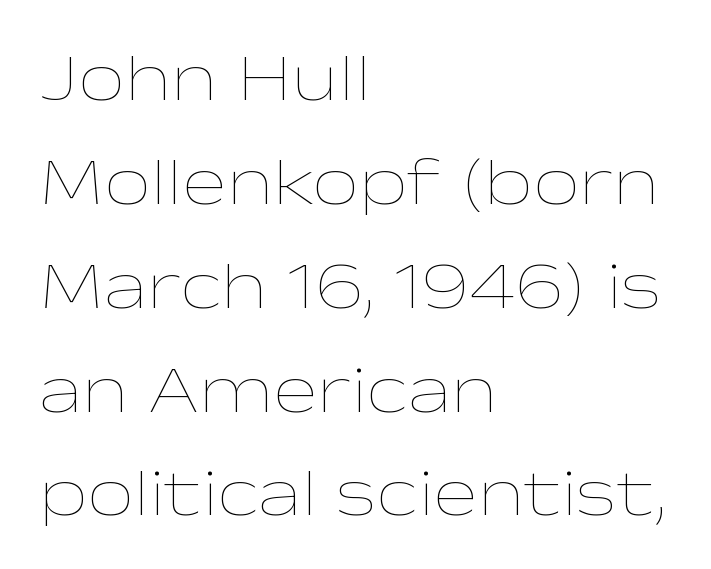
The image shows 67 px thin, wide type, upright; set left-aligned, normal line spacing (1.55x), normal letter spacing, not underlined; low stroke contrast and a medium x-height.
